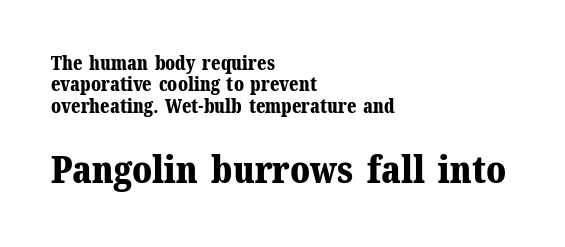
The following chunk of copy outweighs the initial chunk in type size. Does extra space separate the letters? No, they use regular spacing. Note the varied advance widths — an 'i' is clearly narrower than an 'm'. If you drew a ruler down the left edge, every line would touch it. The strip under each line holds only bare page. Type style note: has serifs.
